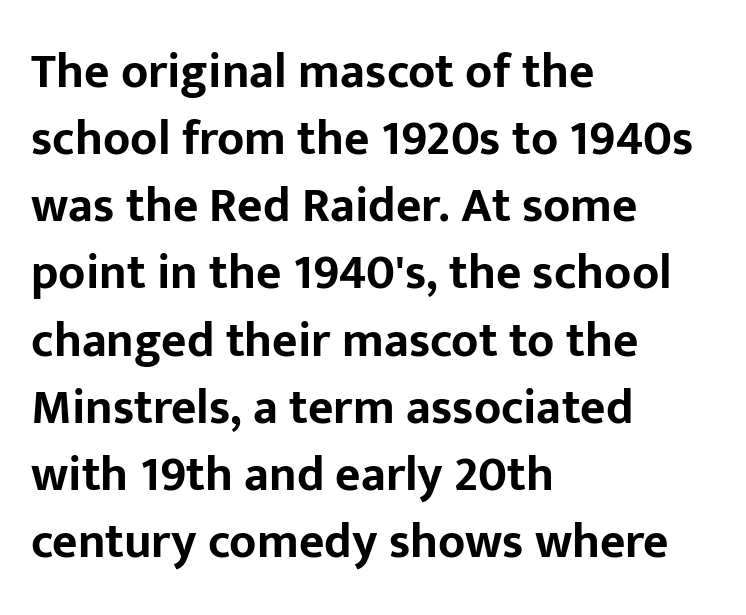
Leading matches the norm, producing a regular column. Classification — sans serif. The glyphs are unaccompanied by any horizontal stroke below them. Tracking here is standard; glyphs follow each other at the usual distance. Varying glyph widths throughout — classic text-font behaviour. Short and long lines alike share a common starting point at left.
